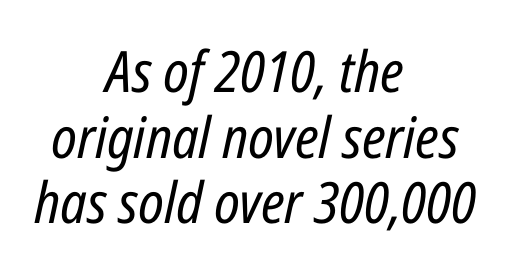
The image shows 57 px regular-weight, condensed type, italic (leaning right); set centered, tight line spacing (1.15x), normal letter spacing, not underlined; low stroke contrast and a medium x-height.
